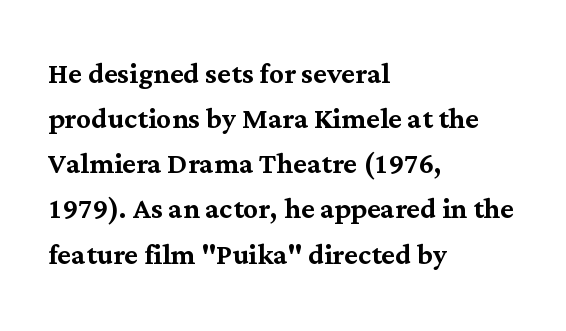
Q: Is the text italic (slanted)? A: No, it is upright.
Q: Is the typeface a serif or a sans-serif typeface? A: Serif.
Q: Is the text underlined? A: No.
Q: How is the paragraph aligned? A: Left-aligned.
Q: Is the spacing between letters normal or unusually wide? A: Normal.
Q: Width (condensed, normal, or wide)? A: Normal.
Q: Stroke contrast? A: Medium.
Q: x-height? A: Medium.
Q: Monospaced? A: No.
